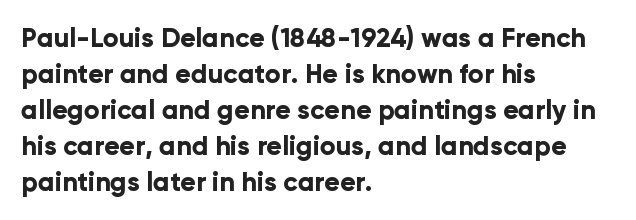
Q: Is the text bold? A: Yes.
Q: Is the text italic (slanted)? A: No, it is upright.
Q: Is the text underlined? A: No.
Q: How is the paragraph aligned? A: Left-aligned.
Q: Is the spacing between letters normal or unusually wide? A: Normal.
Q: Is the spacing between lines tight, normal or loose? A: Normal.
